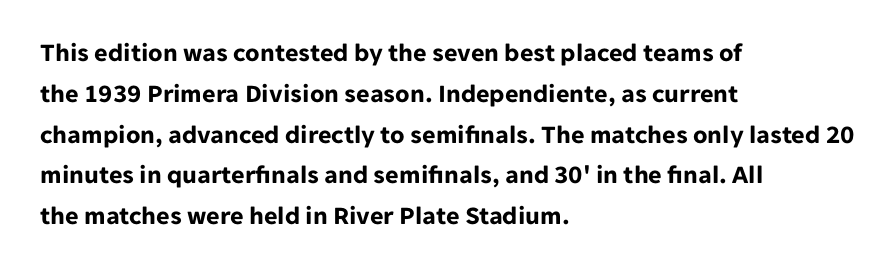
{"italic": "no", "bold": "yes", "underline": "no", "align": "left", "line_spacing": "normal", "line_spacing_ratio": 1.57, "letter_spacing": "normal", "letter_spacing_em": 0.0, "glyph_px": 26}
